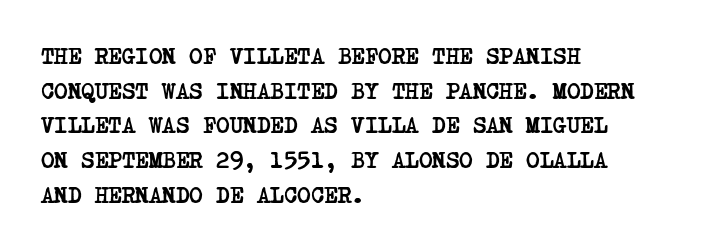
{"bold": "yes", "underline": "no", "align": "left", "line_spacing": "normal", "line_spacing_ratio": 1.51, "letter_spacing": "normal", "letter_spacing_em": 0.0, "glyph_px": 23}
